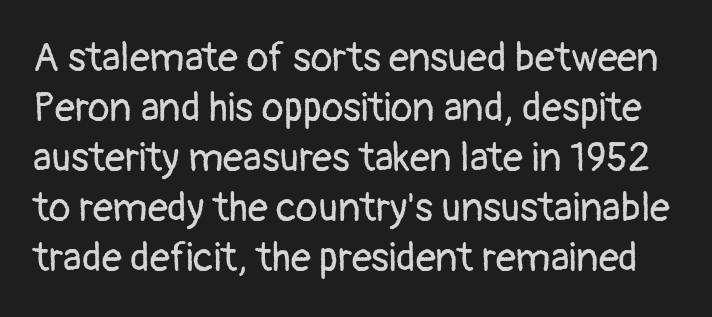
{"serif": "no", "italic": "no", "bold": "no", "weight": "regular", "width": "normal", "stroke_contrast": "low", "x_height": "medium", "monospaced": "no", "underline": "no", "line_spacing": "normal", "line_spacing_ratio": 1.25, "letter_spacing": "normal", "letter_spacing_em": 0.0, "glyph_px": 40}
